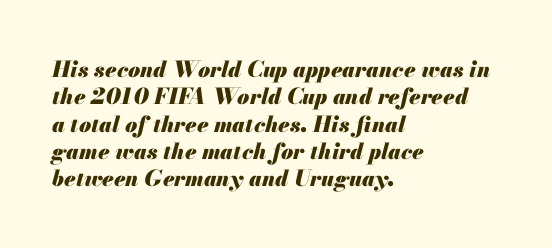
Observe the ordinary spacing: letters are neighbours, not strangers. The axis of the letterforms is tilted away from vertical. The strip under each line holds only bare page. How heavy is the stroke? Heavy — this is a bold. Short and long lines alike share a common starting point at left.
